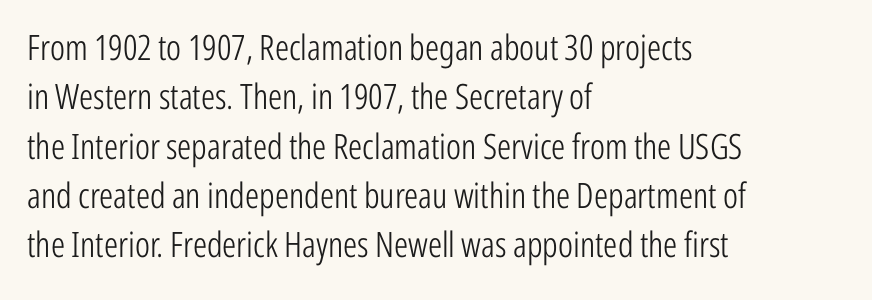
The compositor pushed each line to the left boundary. These lines are composed in type without serifs. Counters stay open thanks to moderate or lighter strokes. Looks like regular typesetting: each glyph gets only the width it needs.
